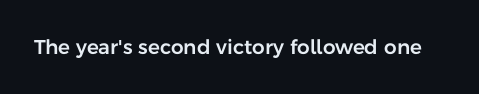
Q: Is the text italic (slanted)? A: No, it is upright.
Q: Is the text underlined? A: No.
Q: Is the spacing between letters normal or unusually wide? A: Normal.
